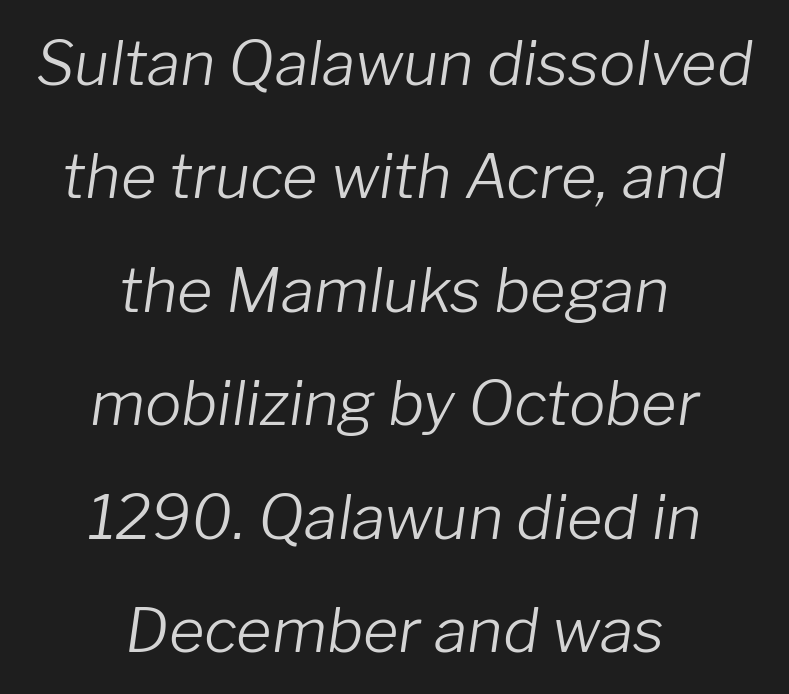
Nobody touched the tracking dial on this one. Counters stay open thanks to moderate or lighter strokes. A typesetter would call this proportional, since set widths differ per character. When letters slant like this, we call the style italic.
